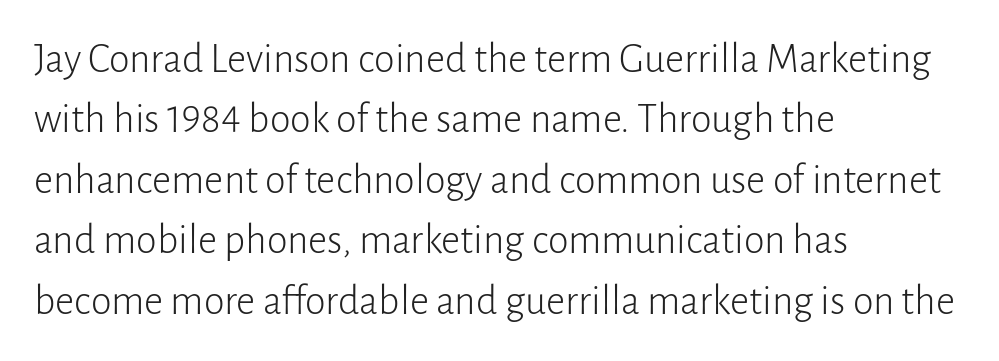
Q: Is the text bold? A: No.
Q: Is the text italic (slanted)? A: No, it is upright.
Q: Is the typeface a serif or a sans-serif typeface? A: Sans-serif.
Q: Is the text underlined? A: No.
Q: How is the paragraph aligned? A: Left-aligned.
Q: Is the spacing between letters normal or unusually wide? A: Normal.
Q: Is the spacing between lines tight, normal or loose? A: Normal.
Q: Width (condensed, normal, or wide)? A: Normal.
Q: Stroke contrast? A: Low.
Q: x-height? A: Medium.
Q: Monospaced? A: No.
